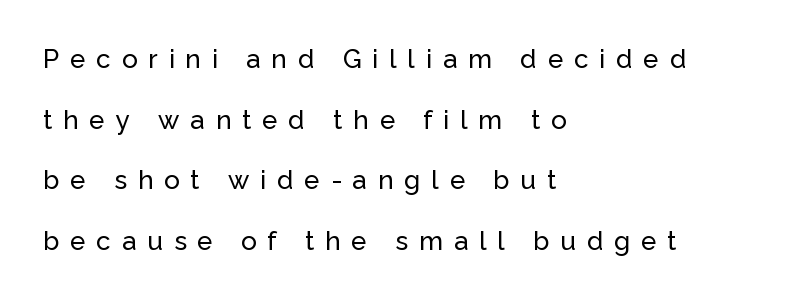
The image shows 26 px text type, upright; set left-aligned, loose line spacing (2.33x), unusually wide letter spacing (+0.42 em), not underlined.
